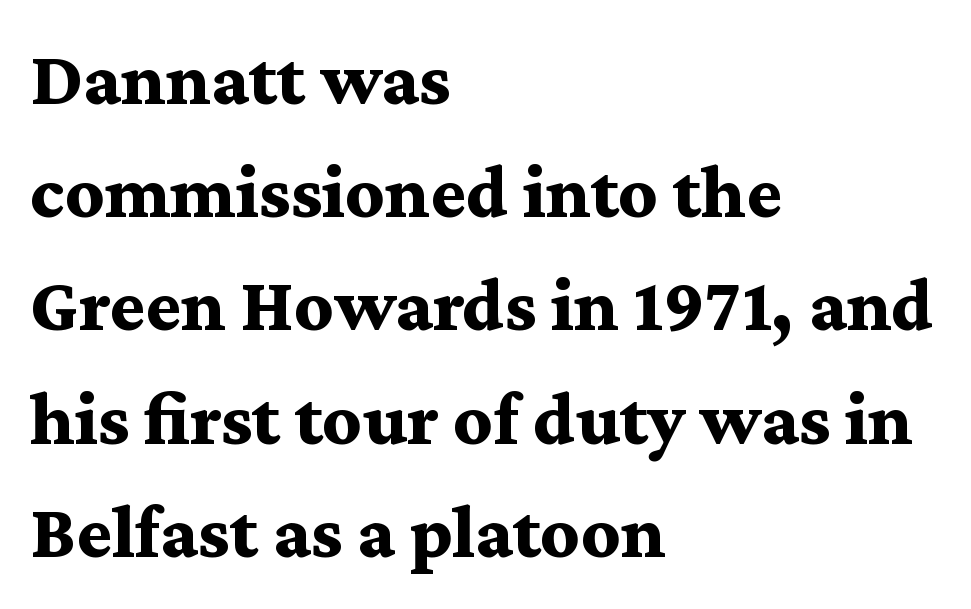
Compared with a centered layout, this one pins lines to the left instead. What's the leading like? Ordinary, nothing unusual. Caption: bold face, heavy strokes. Beneath every word, the page is bare. The passage shown is typed in a proportional face where columns would drift.
